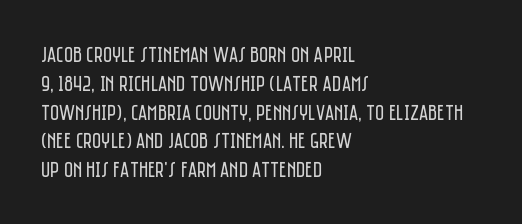
The image shows 22 px text type, upright; set left-aligned, normal line spacing (1.31x), normal letter spacing, not underlined.
